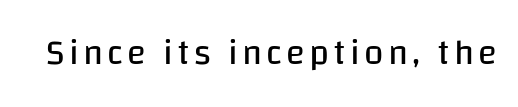
{"serif": "no", "italic": "no", "bold": "no", "weight": "regular", "width": "normal", "stroke_contrast": "low", "x_height": "large", "monospaced": "no", "underline": "no", "glyph_px": 35}
